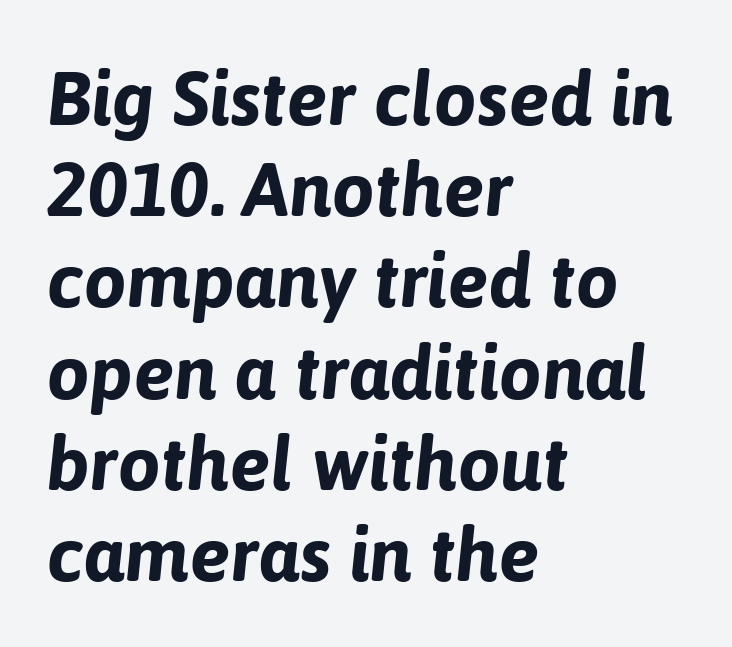
Character widths vary here, with narrow letters taking less room than wide ones. Layout note: lines flush left. Anything drawn beneath the words? Only blank space. The line texture is even and compact thanks to regular tracking. Notice how the stems are inclined rather than vertical — that's the hallmark of italics.
